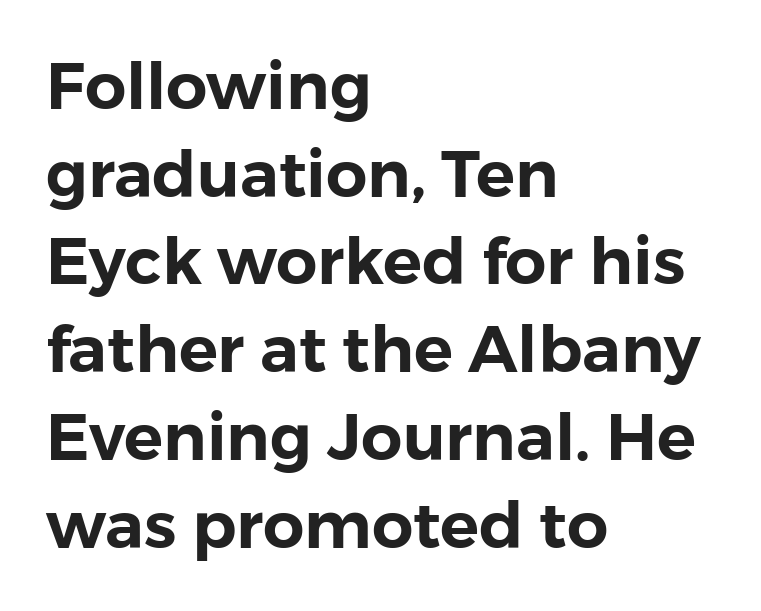
Q: Is the text italic (slanted)? A: No, it is upright.
Q: Is the typeface a serif or a sans-serif typeface? A: Sans-serif.
Q: Is the text underlined? A: No.
Q: How is the paragraph aligned? A: Left-aligned.
Q: Is the spacing between letters normal or unusually wide? A: Normal.
Q: Is the spacing between lines tight, normal or loose? A: Normal.
Q: Width (condensed, normal, or wide)? A: Normal.
Q: Stroke contrast? A: Low.
Q: x-height? A: Medium.
Q: Monospaced? A: No.
